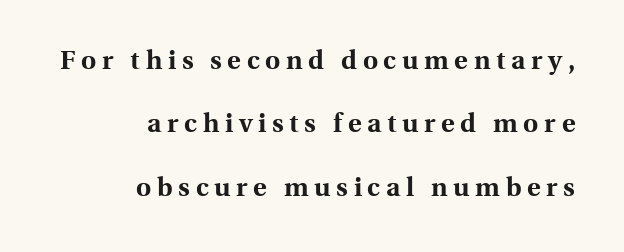
Q: Is the text bold? A: Yes.
Q: Is the text italic (slanted)? A: No, it is upright.
Q: Is the text underlined? A: No.
Q: How is the paragraph aligned? A: Right-aligned.
Q: Is the spacing between letters normal or unusually wide? A: Unusually wide.
Q: Is the spacing between lines tight, normal or loose? A: Loose.
